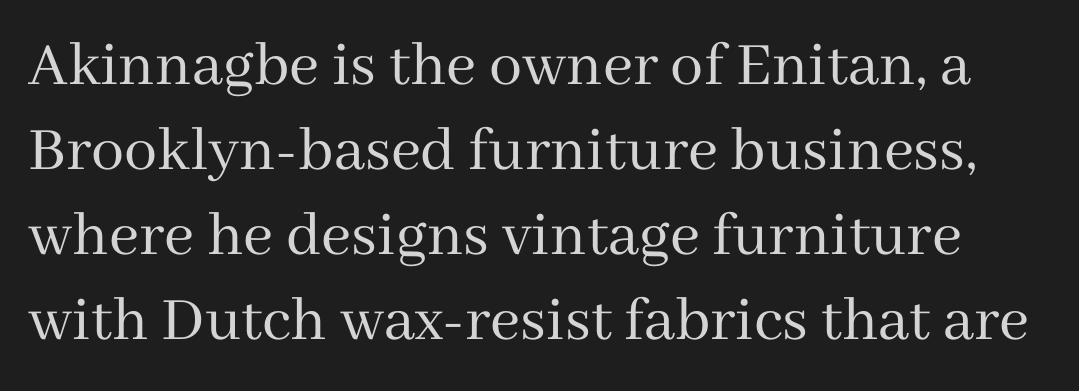
Q: Is the text bold? A: No.
Q: Is the text italic (slanted)? A: No, it is upright.
Q: Is the typeface a serif or a sans-serif typeface? A: Serif.
Q: Is the text underlined? A: No.
Q: Is the spacing between letters normal or unusually wide? A: Normal.
Q: Is the spacing between lines tight, normal or loose? A: Normal.
Q: Width (condensed, normal, or wide)? A: Normal.
Q: Stroke contrast? A: Medium.
Q: x-height? A: Medium.
Q: Monospaced? A: No.
